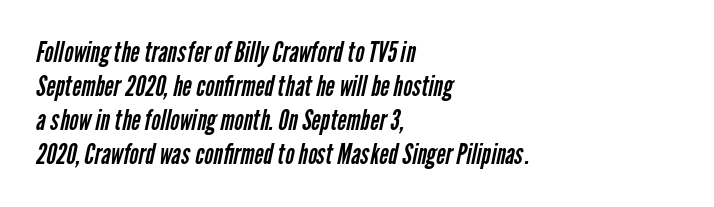
Q: Is the text bold? A: No.
Q: Is the typeface a serif or a sans-serif typeface? A: Sans-serif.
Q: Is the text underlined? A: No.
Q: How is the paragraph aligned? A: Left-aligned.
Q: Is the spacing between letters normal or unusually wide? A: Normal.
Q: Width (condensed, normal, or wide)? A: Condensed.
Q: Stroke contrast? A: Low.
Q: x-height? A: Medium.
Q: Monospaced? A: No.
